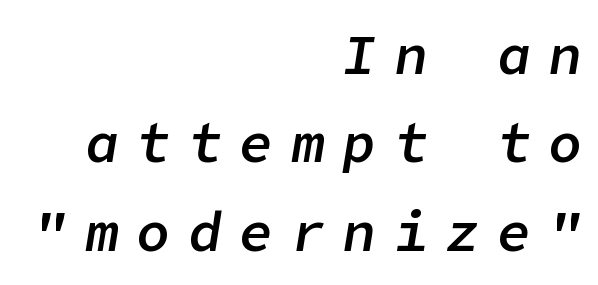
The line-height multiplier appears to be the usual default. The specimen reads as italic at a glance. Tracking value appears strongly positive — letters spread wide. The rag falls on the left side of this text block. These words are printed semibold, heavier than regular yet not bold. The space beneath each line is pristine and unruled.
